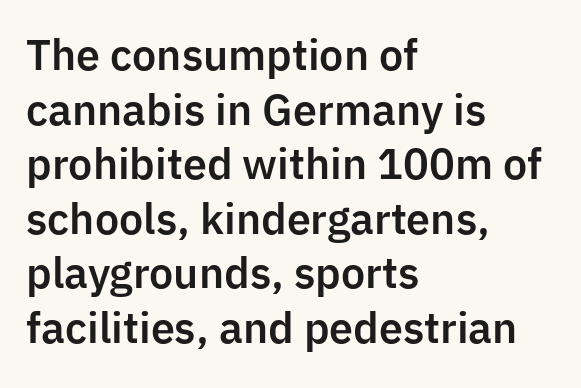
The image shows 41 px sans-serif type, upright; set left-aligned, normal line spacing (1.33x), normal letter spacing, not underlined; low stroke contrast and a medium x-height.
